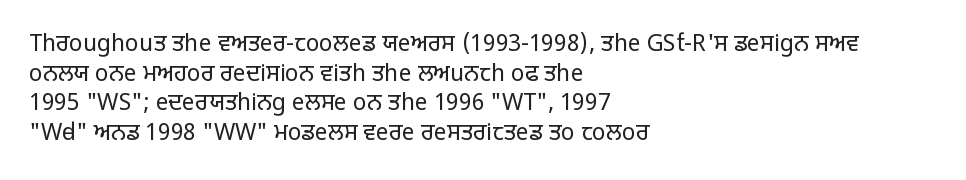
{"italic": "no", "bold": "no", "underline": "no", "align": "left", "line_spacing": "normal", "line_spacing_ratio": 1.29, "letter_spacing": "normal", "letter_spacing_em": 0.0, "glyph_px": 23}
